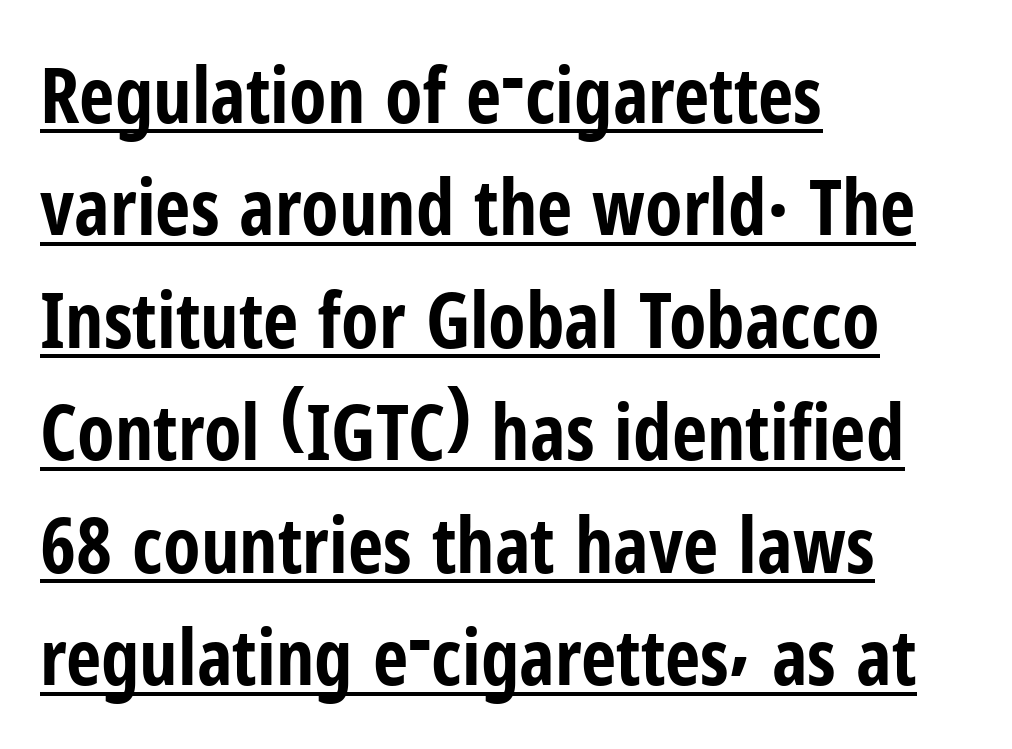
{"serif": "no", "italic": "no", "bold": "yes", "weight": "bold", "width": "condensed", "stroke_contrast": "low", "x_height": "medium", "monospaced": "no", "underline": "yes", "align": "left", "line_spacing": "normal", "line_spacing_ratio": 1.46, "letter_spacing": "normal", "letter_spacing_em": 0.0, "glyph_px": 77}
